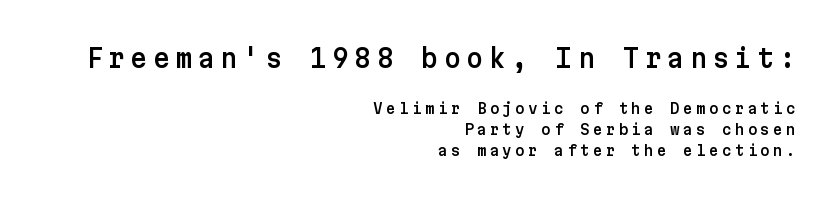
{"italic": "no", "underline": "no", "align": "right", "line_spacing": "normal", "line_spacing_ratio": 1.4, "letter_spacing": "wide", "letter_spacing_em": 0.21, "larger_block": "first", "size_ratio": 1.73, "glyph_px": 26}
